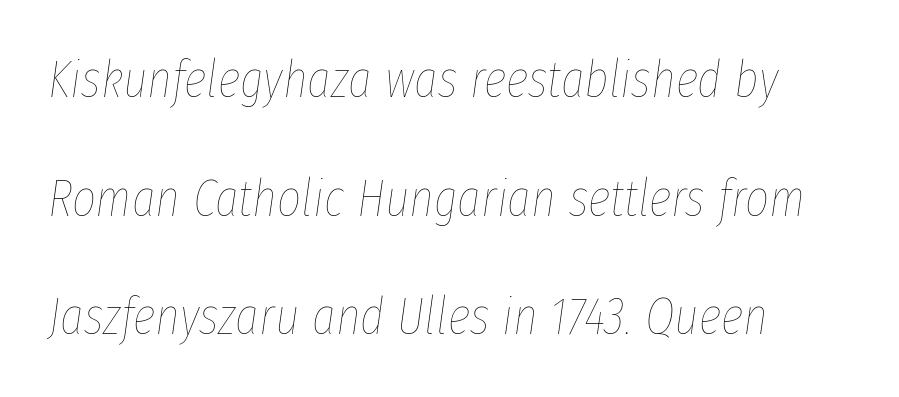
A light-to-regular cut is what we see here. There is no visible air inserted between adjacent glyphs. The specimen omits any rule beneath the text block's lines. An italicized treatment has been applied to the whole sample. One-word summary of the alignment: left.
